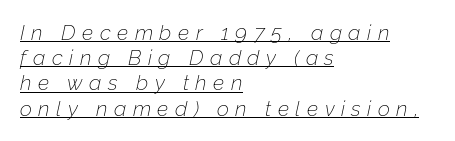
{"italic": "yes", "lean": "right", "slant_degrees": 12, "bold": "no", "underline": "yes", "align": "left", "line_spacing_ratio": 1.2, "letter_spacing": "wide", "letter_spacing_em": 0.31, "glyph_px": 21}
